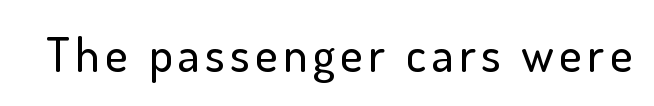
{"serif": "no", "italic": "no", "width": "normal", "stroke_contrast": "low", "x_height": "small", "monospaced": "no", "underline": "no", "glyph_px": 48}
